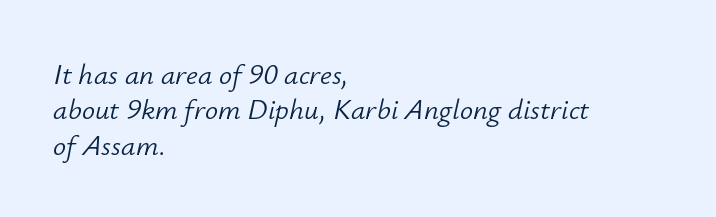
The image shows 29 px light type, italic (leaning right); set left-aligned, line spacing 1.22x, normal letter spacing, not underlined; low stroke contrast and a small x-height.
